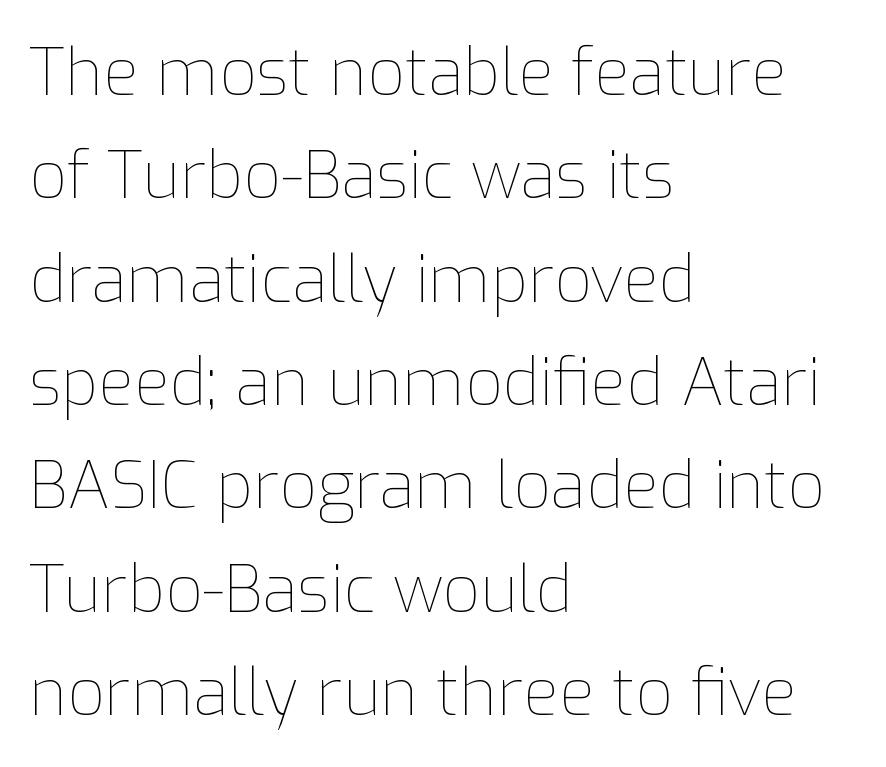
The passage shown is typed in a proportional face where columns would drift. Line beginnings align vertically; line endings do not. Standard letterfit; no display-style spreading of the glyphs. Normally led — the rows are evenly, conventionally spaced. The area under the type is left untouched.
